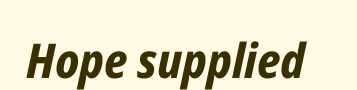
{"italic": "yes", "lean": "right", "slant_degrees": 12, "bold": "yes", "weight": "bold", "width": "condensed", "stroke_contrast": "low", "x_height": "medium", "monospaced": "no", "underline": "no", "letter_spacing": "normal", "letter_spacing_em": 0.0, "glyph_px": 48}
